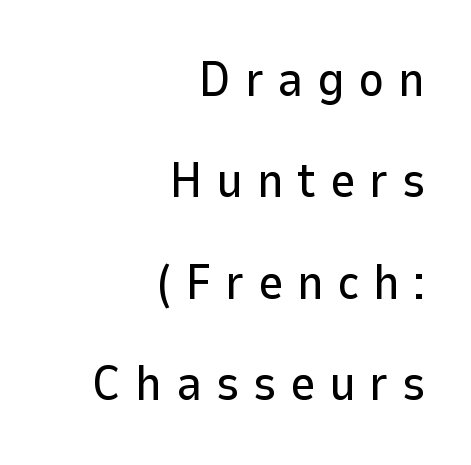
{"serif": "no", "italic": "no", "width": "normal", "stroke_contrast": "low", "x_height": "medium", "monospaced": "no", "underline": "no", "align": "right", "line_spacing": "loose", "line_spacing_ratio": 2.07, "letter_spacing": "wide", "letter_spacing_em": 0.28, "glyph_px": 49}
